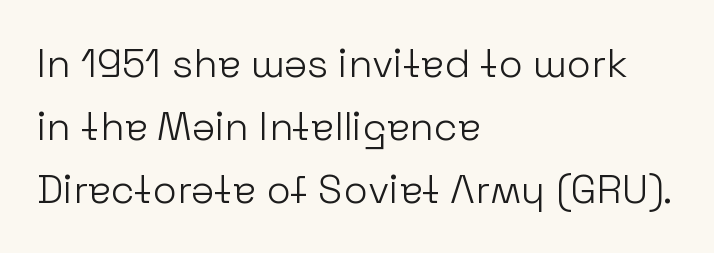
Leading: standard. Caption: standard tracking, unaltered. No letter is thick-stroked: the sample isn't bold. Nothing sits at the stroke ends, so this counts as sans-serif. Every character sits straight up, as roman type does. The passage is arranged the way most books set body copy — flush left.
